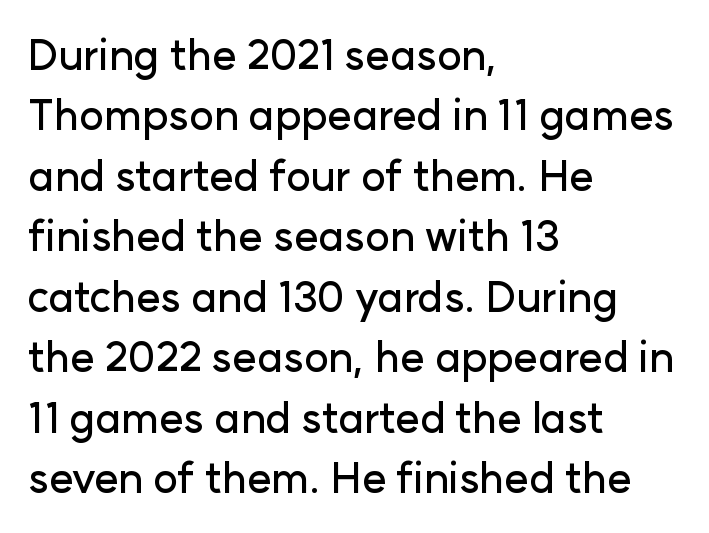
The image shows 42 px sans-serif type, upright; set left-aligned, normal line spacing (1.44x), normal letter spacing, not underlined; low stroke contrast and a medium x-height.
